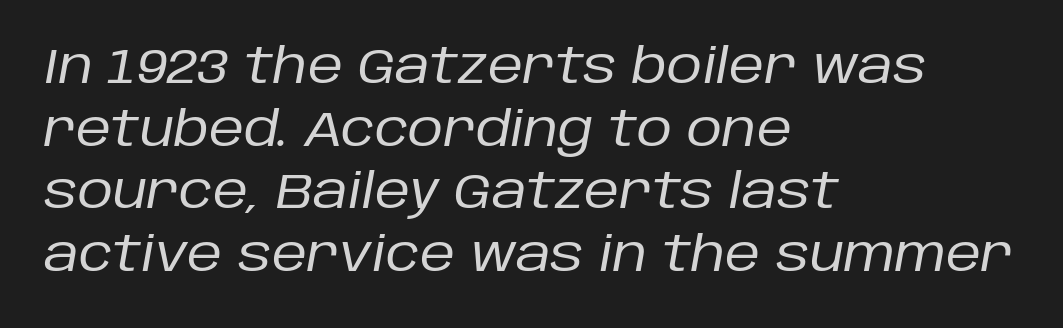
The image shows 49 px regular-weight type, italic (leaning right); set left-aligned, normal line spacing (1.28x), normal letter spacing, not underlined; low stroke contrast and a large x-height.
